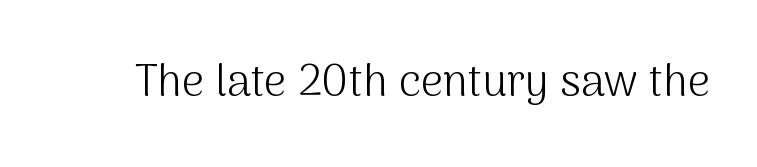
The line texture is even and compact thanks to regular tracking. Regarding serifs, this sample does without them. Is this a fixed-width face? No — the glyphs have proportional, varying widths. The weight tops out at a normal text grade. A typesetter would mark this as roman, not italic. The string is rendered with underlining switched off.
